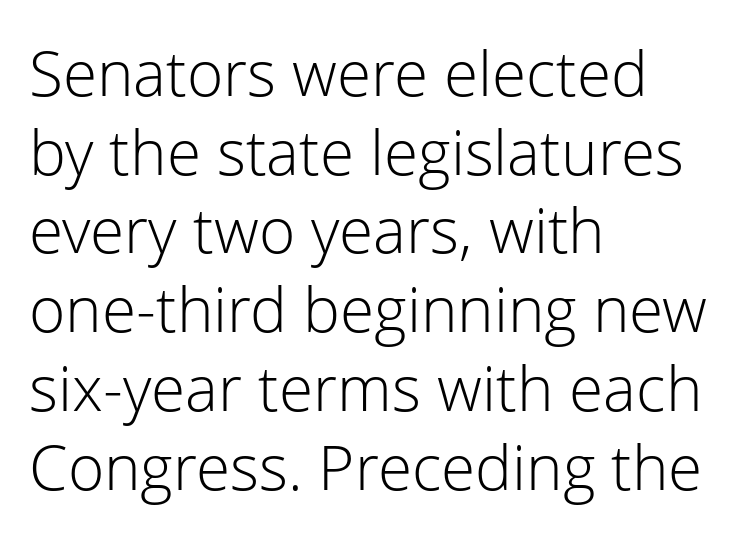
{"serif": "no", "italic": "no", "bold": "no", "weight": "light", "width": "normal", "stroke_contrast": "low", "x_height": "medium", "monospaced": "no", "underline": "no", "align": "left", "line_spacing": "normal", "line_spacing_ratio": 1.27, "letter_spacing": "normal", "letter_spacing_em": 0.0, "glyph_px": 62}
